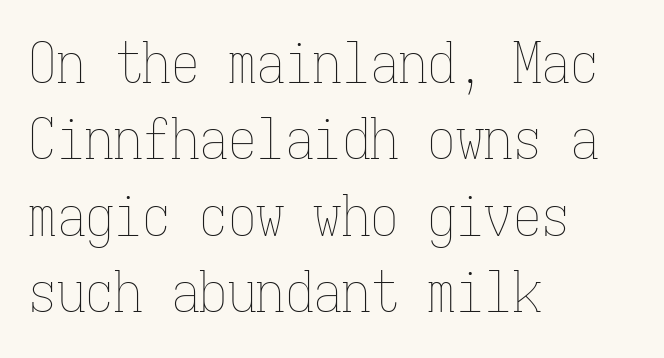
The rendering uses typewriter-style spacing with identical character cells. The rows are spaced the way most documents space them. Caption: standard tracking, unaltered. These glyphs show unthickened strokes, regular width or finer. Leftover space on each line is placed entirely after the last word. Anything drawn beneath the words? Only blank space.
